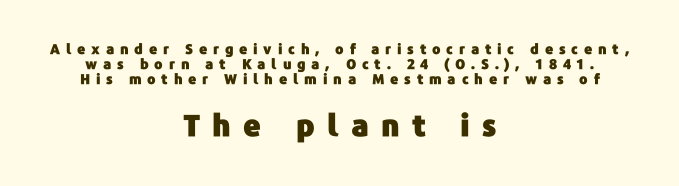
Anything drawn beneath the words? Only blank space. Typesetter's note — lower block bumped up in size, upper block left smaller. You can tell from the bare stems that sans-serif type was used. The letters stand upright; this is a roman face.
